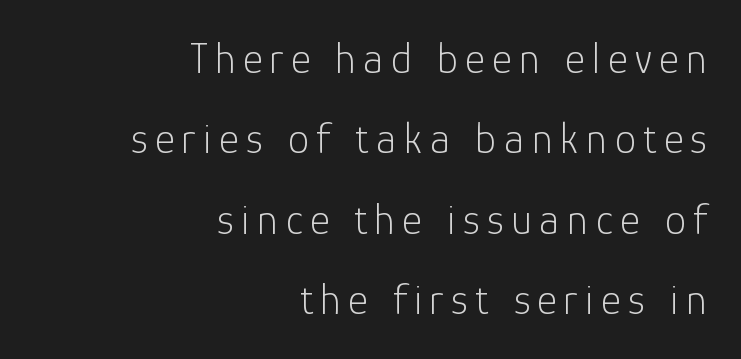
The image shows 43 px light sans-serif type, upright; set right-aligned, line spacing 1.87x, not underlined; low stroke contrast and a medium x-height.
